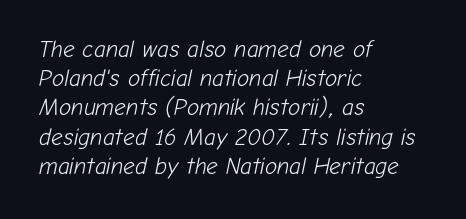
{"italic": "yes", "lean": "right", "slant_degrees": 12, "bold": "no", "underline": "no", "align": "left", "line_spacing": "normal", "line_spacing_ratio": 1.27, "letter_spacing": "normal", "letter_spacing_em": 0.0, "glyph_px": 23}
